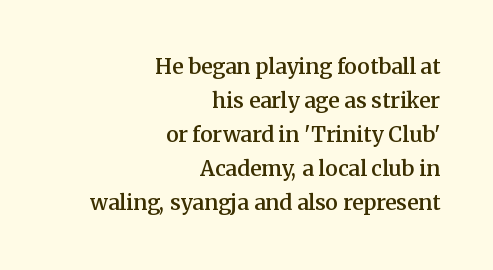
The image shows 21 px text type, upright; set right-aligned, normal line spacing (1.62x), normal letter spacing, not underlined.
